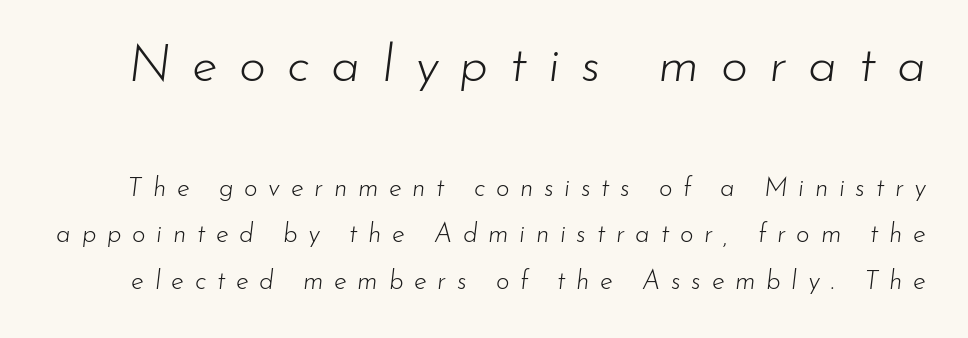
The image shows 52 px light type, italic (leaning right); set line spacing 1.78x, unusually wide letter spacing (+0.41 em), not underlined; the first (top) block is 2.0x larger; low stroke contrast and a small x-height.
